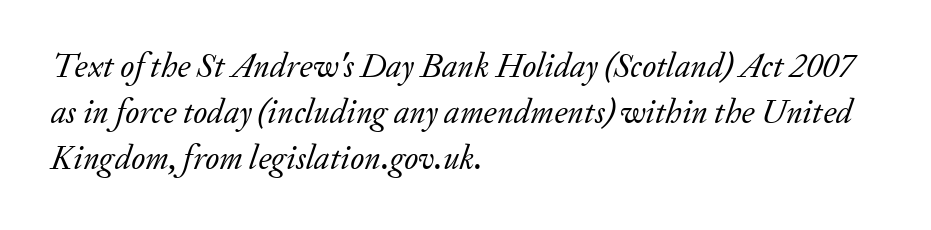
{"serif": "yes", "italic": "yes", "lean": "right", "slant_degrees": 20, "bold": "no", "weight": "regular", "width": "normal", "stroke_contrast": "low", "x_height": "small", "monospaced": "no", "underline": "no", "align": "left", "line_spacing": "normal", "line_spacing_ratio": 1.36, "letter_spacing": "normal", "letter_spacing_em": 0.0, "glyph_px": 34}
